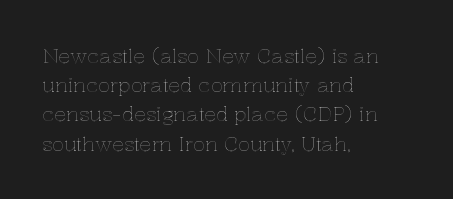
A bare baseline throughout the passage. Tracking value appears to be zero — textbook default spacing. The lettering holds an erect, upright posture throughout. The lines in this sample share a left origin and differ only in where they stop.
